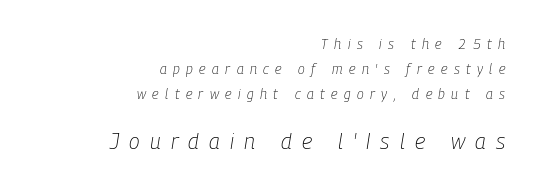
The glyphs look as if they've been sheared to an angle. The gap between lines stays unmarked. Vertical stems look standard width or narrower in stroke. In CSS terms this would be text-align: right. Reading top to bottom, the characters get bigger at the block break.
